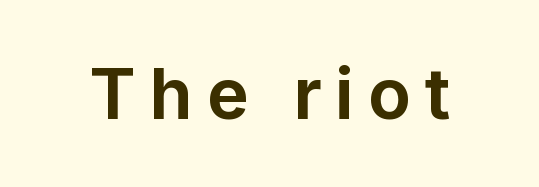
{"serif": "no", "italic": "no", "bold": "yes", "weight": "bold", "width": "normal", "stroke_contrast": "low", "x_height": "medium", "monospaced": "no", "underline": "no", "letter_spacing": "wide", "letter_spacing_em": 0.2, "glyph_px": 70}
